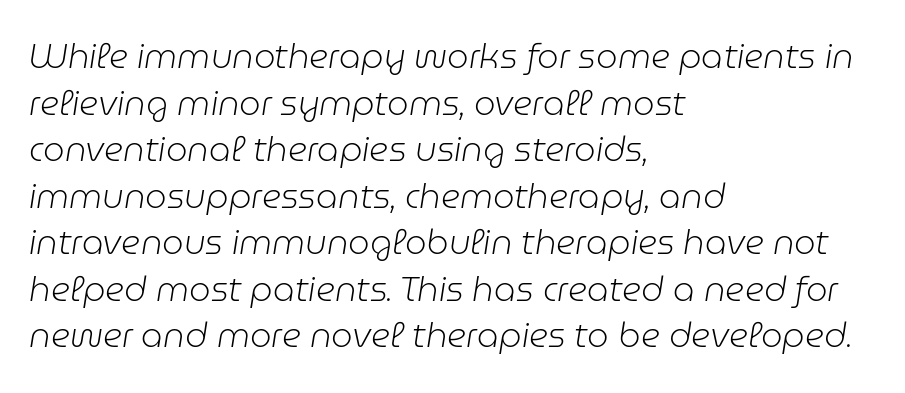
The rendering applies a slant to the glyphs. Varying glyph widths throughout — classic text-font behaviour. Compared with typical body copy, the letter spacing here is the same. Summary of vertical rhythm: regular, with standard interline spacing.
